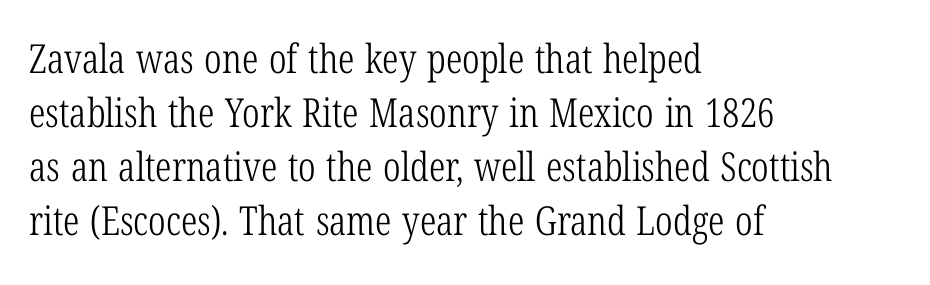
These lines are rendered in a variable-pitch font. The typography opts for an upright posture over an oblique one. Underlining? Definitely not there. Tracking value appears to be zero — textbook default spacing.
